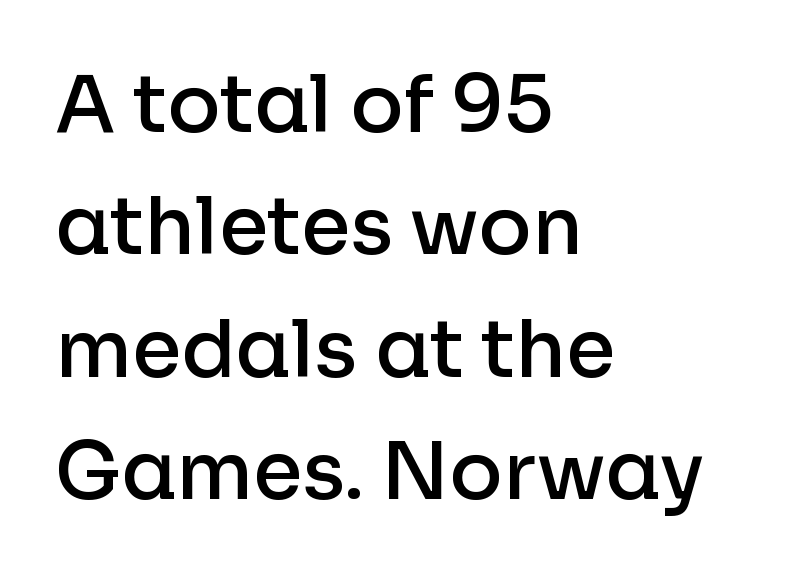
The image shows 79 px semibold sans-serif type, upright; set left-aligned, normal line spacing (1.55x), normal letter spacing, not underlined; low stroke contrast and a medium x-height.
